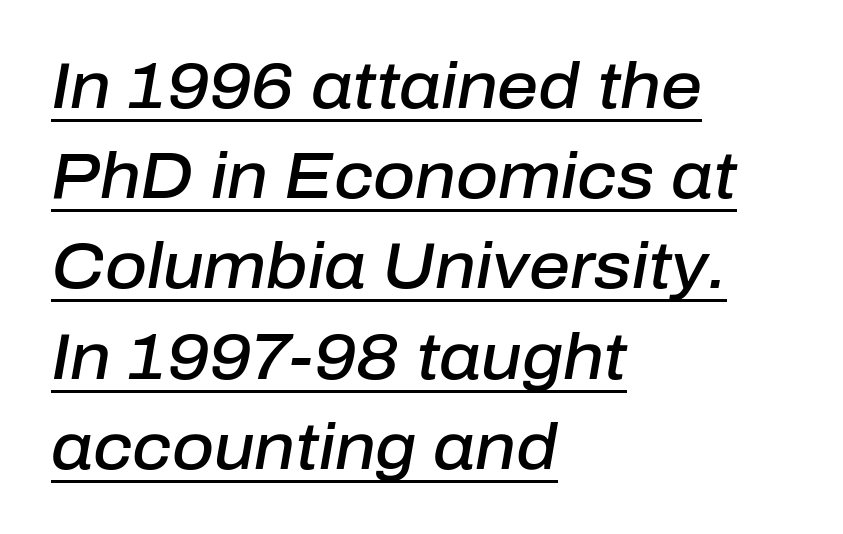
The image shows 64 px semibold type, italic (leaning right); set left-aligned, normal line spacing (1.41x), normal letter spacing, underlined; low stroke contrast and a medium x-height.
